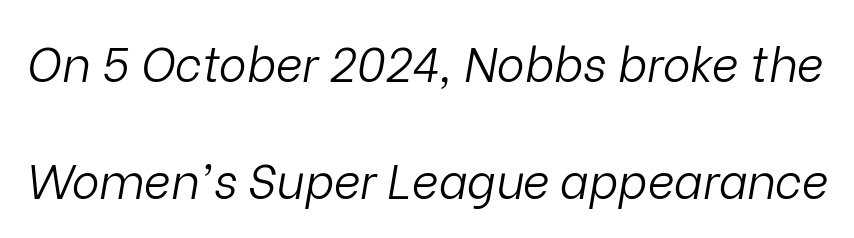
Does the leading feel generous? Absolutely, it's lavish. A quiet, ordinary-to-light weight characterises the typeface. This rendering leaves character spacing at its baseline value. You could not count columns in this text — the font is proportionally spaced.
